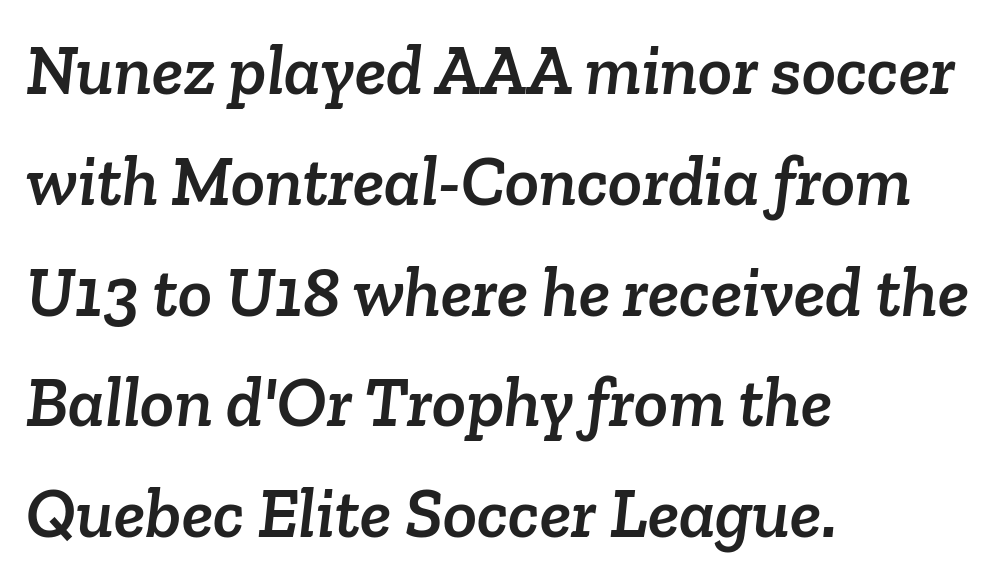
Compared with a centered layout, this one pins lines to the left instead. This sample uses a serif face. A clean baseline with only descenders dipping below it. Here the glyphs are tracked normally, forming tight word shapes. Is this a fixed-width face? No — the glyphs have proportional, varying widths.
